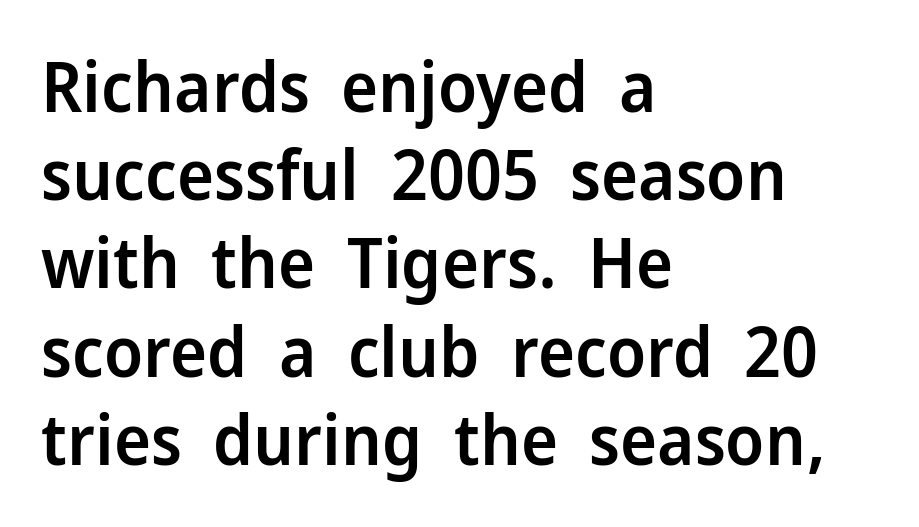
The image shows 70 px semibold sans-serif type, upright; set left-aligned, normal line spacing (1.26x), normal letter spacing, not underlined; low stroke contrast and a medium x-height.
